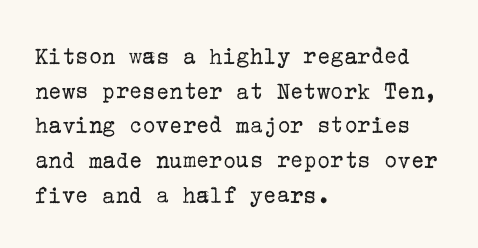
{"italic": "no", "bold": "no", "underline": "no", "align": "left", "line_spacing": "normal", "line_spacing_ratio": 1.39, "letter_spacing": "normal", "letter_spacing_em": 0.0, "glyph_px": 25}
